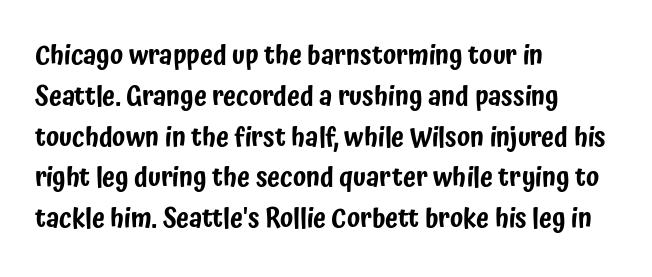
Q: Is the text italic (slanted)? A: No, it is upright.
Q: Is the text underlined? A: No.
Q: How is the paragraph aligned? A: Left-aligned.
Q: Is the spacing between letters normal or unusually wide? A: Normal.
Q: Is the spacing between lines tight, normal or loose? A: Normal.
